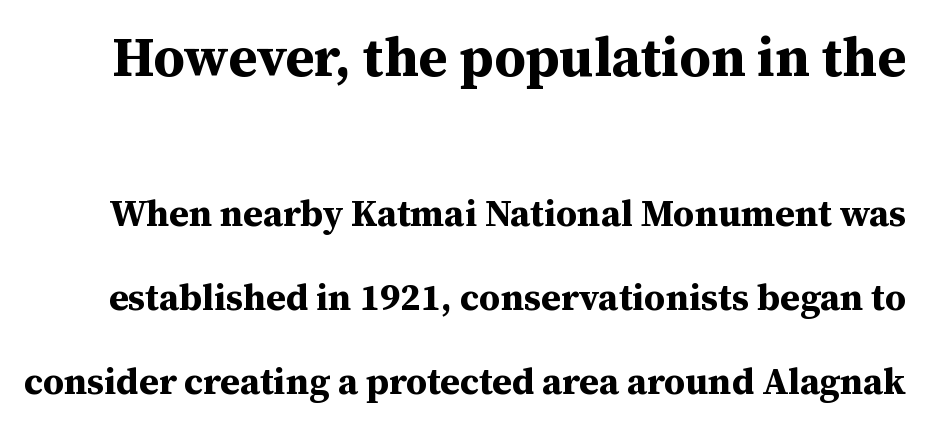
{"serif": "yes", "italic": "no", "bold": "yes", "weight": "bold", "width": "normal", "stroke_contrast": "medium", "x_height": "medium", "monospaced": "no", "underline": "no", "line_spacing": "loose", "line_spacing_ratio": 2.26, "letter_spacing": "normal", "letter_spacing_em": 0.0, "larger_block": "first", "size_ratio": 1.49, "glyph_px": 55}
